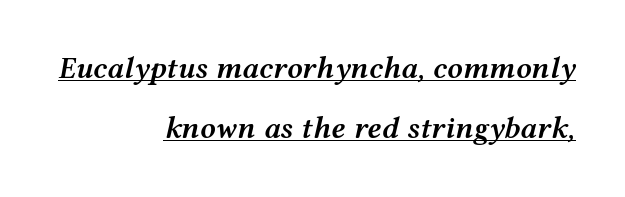
The image shows 31 px semibold, wide type, italic (leaning right); set right-aligned, loose line spacing (1.94x), normal letter spacing, underlined; medium stroke contrast and a medium x-height.
